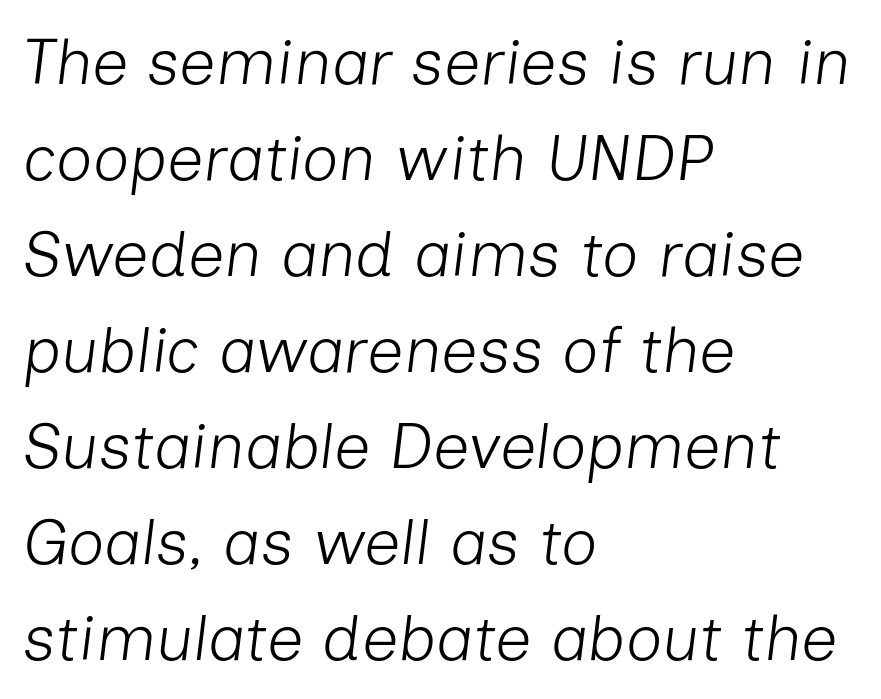
{"italic": "yes", "lean": "right", "slant_degrees": 7, "bold": "no", "weight": "light", "width": "normal", "stroke_contrast": "low", "x_height": "medium", "monospaced": "no", "underline": "no", "align": "left", "line_spacing": "normal", "line_spacing_ratio": 1.5, "letter_spacing": "normal", "letter_spacing_em": 0.0, "glyph_px": 64}
